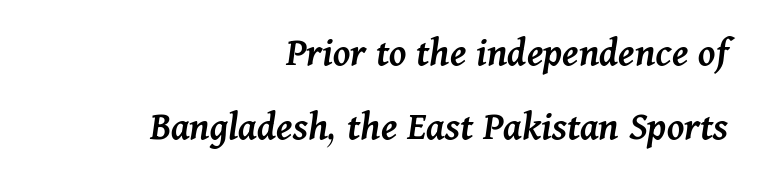
Q: Is the text bold? A: Semi-bold.
Q: Is the text italic (slanted)? A: Yes, it leans right by about 11 degrees.
Q: Is the text underlined? A: No.
Q: How is the paragraph aligned? A: Right-aligned.
Q: Is the spacing between letters normal or unusually wide? A: Normal.
Q: Width (condensed, normal, or wide)? A: Normal.
Q: Stroke contrast? A: Medium.
Q: x-height? A: Medium.
Q: Monospaced? A: No.
